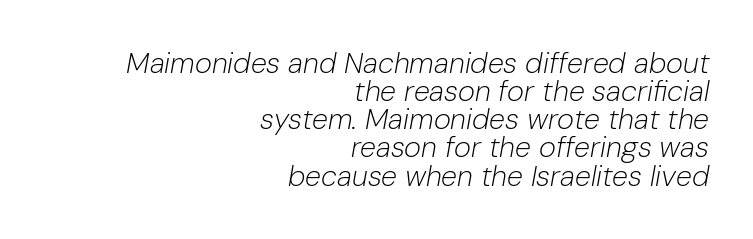
The image shows 29 px light type, italic (leaning right); set right-aligned, tight line spacing (0.97x), normal letter spacing, not underlined; low stroke contrast and a medium x-height.
